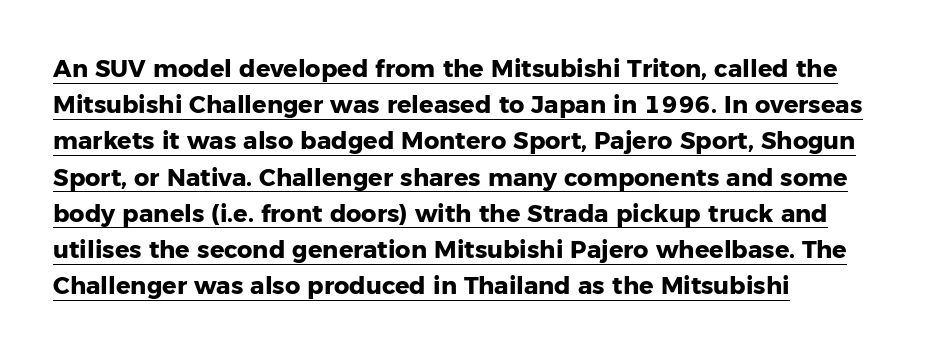
The image shows 24 px bold type, upright; set left-aligned, normal line spacing (1.51x), normal letter spacing, underlined.
